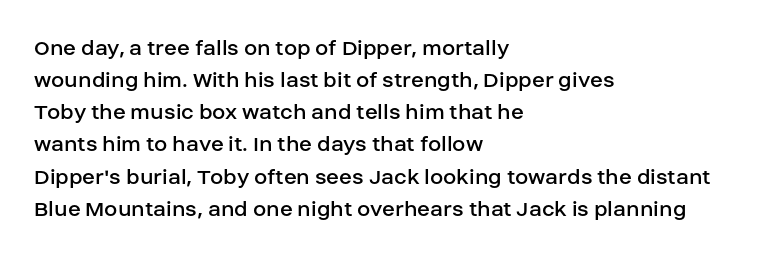
The image shows 24 px text type, upright; set left-aligned, normal line spacing (1.34x), normal letter spacing, not underlined.
